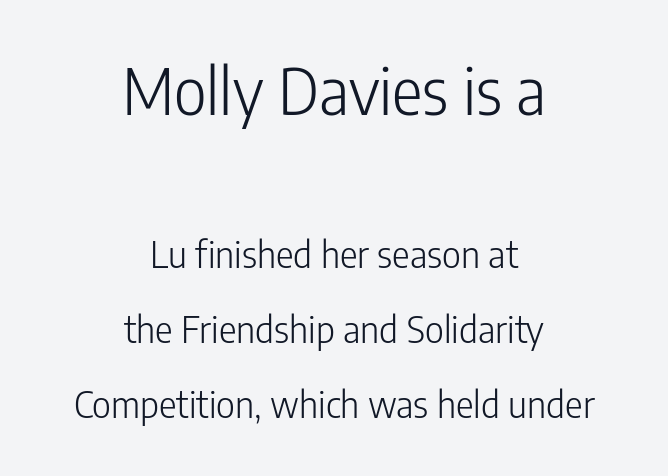
{"serif": "no", "italic": "no", "bold": "no", "weight": "light", "width": "condensed", "stroke_contrast": "low", "x_height": "medium", "monospaced": "no", "underline": "no", "align": "center", "line_spacing": "loose", "line_spacing_ratio": 2.02, "letter_spacing": "normal", "letter_spacing_em": 0.0, "larger_block": "first", "size_ratio": 1.73, "glyph_px": 64}
